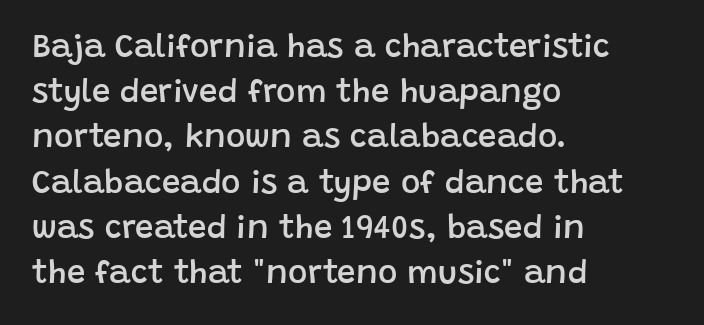
Q: Is the text bold? A: Semi-bold.
Q: Is the text italic (slanted)? A: No, it is upright.
Q: Is the typeface a serif or a sans-serif typeface? A: Sans-serif.
Q: Is the text underlined? A: No.
Q: How is the paragraph aligned? A: Left-aligned.
Q: Is the spacing between letters normal or unusually wide? A: Normal.
Q: Is the spacing between lines tight, normal or loose? A: Normal.
Q: Width (condensed, normal, or wide)? A: Normal.
Q: Stroke contrast? A: Low.
Q: x-height? A: Large.
Q: Monospaced? A: No.
